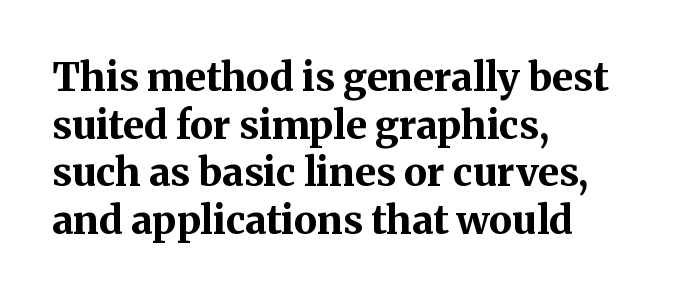
The passage shown is typeset with a serif family. A bare baseline throughout the passage. Chunky letters — that's bold for sure. Students, note that the glyphs here touch the page at normal intervals.
